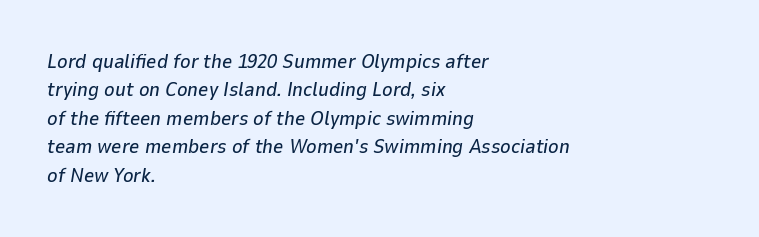
The image shows 20 px text type, italic (leaning right); set left-aligned, normal line spacing (1.42x), normal letter spacing, not underlined.
